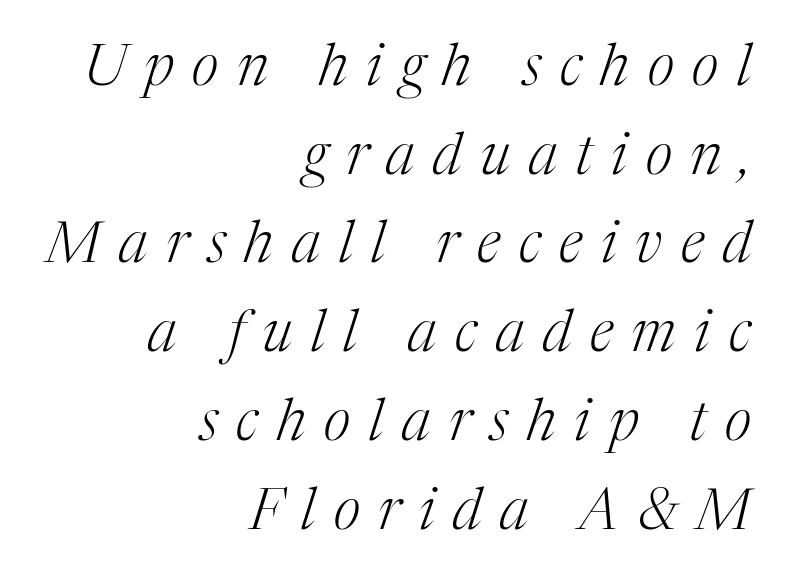
Between one letter and the next there's a generous, obvious gap. The rendering shows small feet on the letterforms — a serif design. Caption: face not bold, strokes unweighted. One-word summary of the alignment: right.
